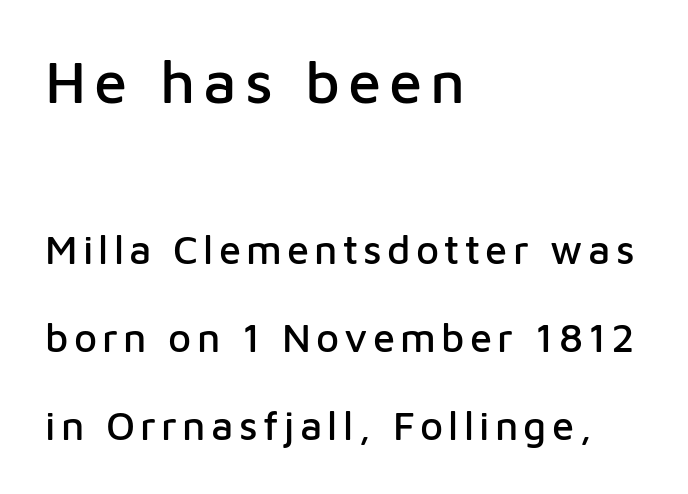
Varying glyph widths throughout — classic text-font behaviour. Is there any slant? The stems are plumb. The space beneath each line is pristine and unruled. The lines are spread far apart with generous leading. Nothing sits at the stroke ends, so this counts as sans-serif.
